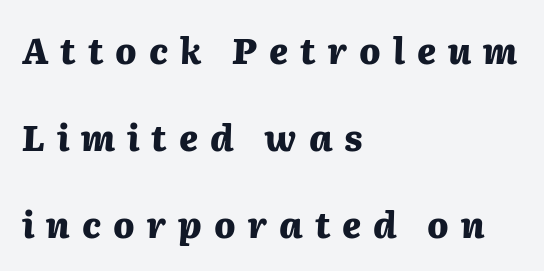
Character widths vary here, with narrow letters taking less room than wide ones. The rendering uses a bold face; every stroke is thick and dark. Widely set lines give the paragraph a tall, airy silhouette. Beneath every word, the page is bare. The rendering anchors every line to the left-hand side. How are the letters spaced? Widely, with obvious added tracking.
